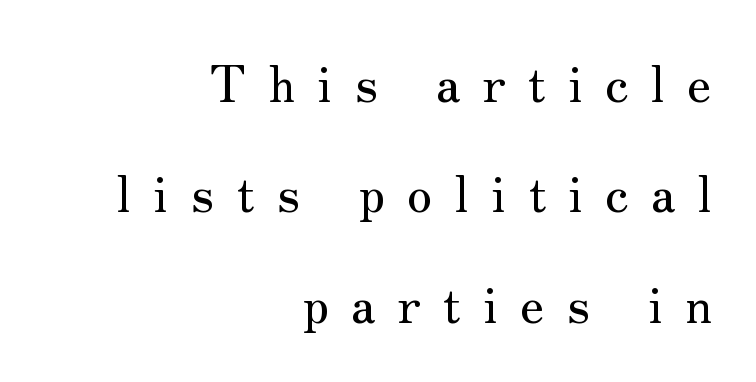
The image shows 50 px serif type, upright; set right-aligned, loose line spacing (2.21x), unusually wide letter spacing (+0.44 em), not underlined; medium stroke contrast and a small x-height.
